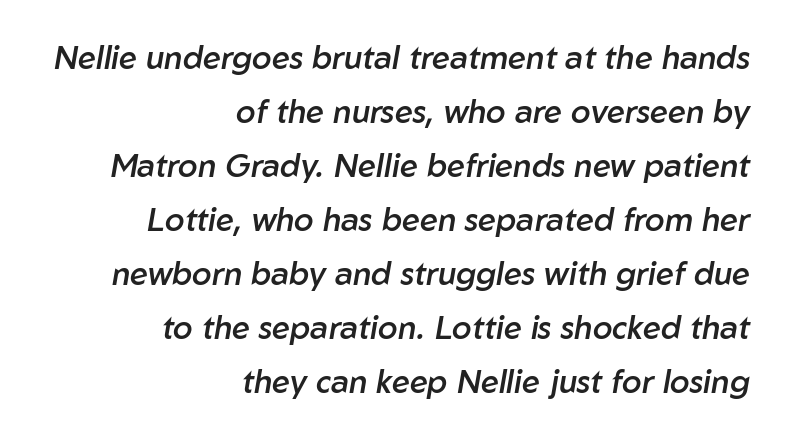
Q: Is the text bold? A: Semi-bold.
Q: Is the text italic (slanted)? A: Yes, it leans right by about 10 degrees.
Q: Is the text underlined? A: No.
Q: How is the paragraph aligned? A: Right-aligned.
Q: Is the spacing between letters normal or unusually wide? A: Normal.
Q: Is the spacing between lines tight, normal or loose? A: Normal.
Q: Width (condensed, normal, or wide)? A: Normal.
Q: Stroke contrast? A: Low.
Q: x-height? A: Medium.
Q: Monospaced? A: No.
